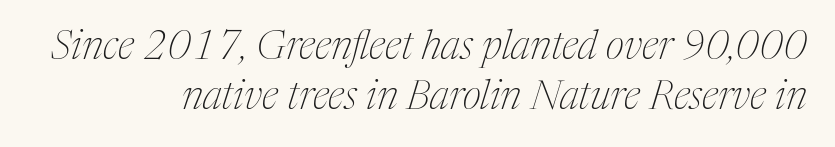
Q: Is the text bold? A: No.
Q: Is the text italic (slanted)? A: Yes, it leans right by about 17 degrees.
Q: Is the typeface a serif or a sans-serif typeface? A: Serif.
Q: Is the text underlined? A: No.
Q: How is the paragraph aligned? A: Right-aligned.
Q: Is the spacing between letters normal or unusually wide? A: Normal.
Q: Is the spacing between lines tight, normal or loose? A: Normal.
Q: Width (condensed, normal, or wide)? A: Condensed.
Q: Stroke contrast? A: Medium.
Q: x-height? A: Medium.
Q: Monospaced? A: No.
